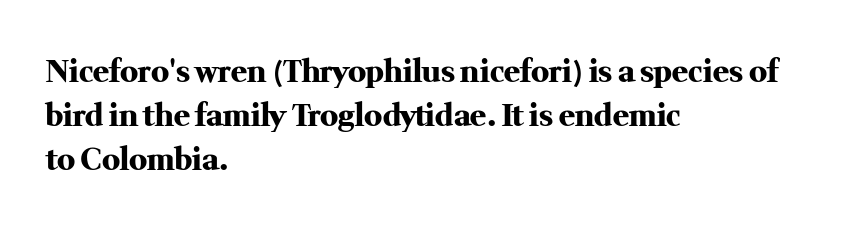
{"serif": "yes", "italic": "no", "bold": "yes", "weight": "heavy", "width": "normal", "stroke_contrast": "medium", "x_height": "medium", "monospaced": "no", "underline": "no", "align": "left", "line_spacing": "normal", "line_spacing_ratio": 1.47, "letter_spacing": "normal", "letter_spacing_em": 0.0, "glyph_px": 30}
